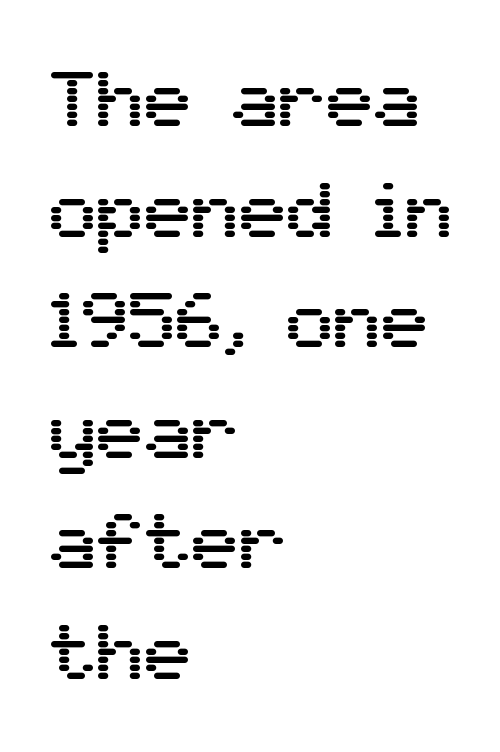
{"serif": "no", "italic": "no", "width": "normal", "stroke_contrast": "medium", "x_height": "medium", "monospaced": "no", "underline": "no", "align": "left", "line_spacing": "normal", "line_spacing_ratio": 1.4, "letter_spacing": "normal", "letter_spacing_em": 0.0, "glyph_px": 79}
